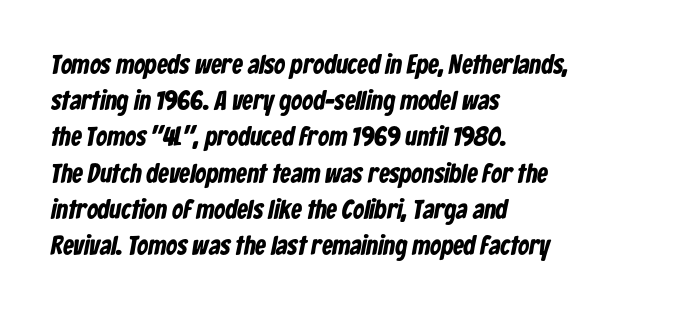
Q: Is the text bold? A: Yes.
Q: Is the text underlined? A: No.
Q: How is the paragraph aligned? A: Left-aligned.
Q: Is the spacing between letters normal or unusually wide? A: Normal.
Q: Is the spacing between lines tight, normal or loose? A: Normal.
